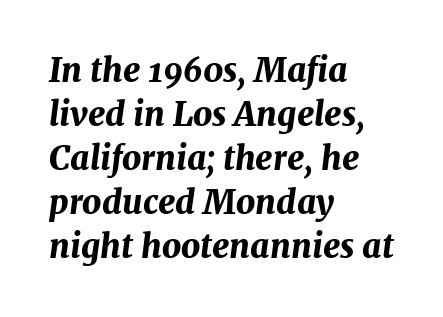
The image shows 33 px bold type, italic (leaning right); set left-aligned, normal line spacing (1.33x), normal letter spacing, not underlined; medium stroke contrast and a medium x-height.
